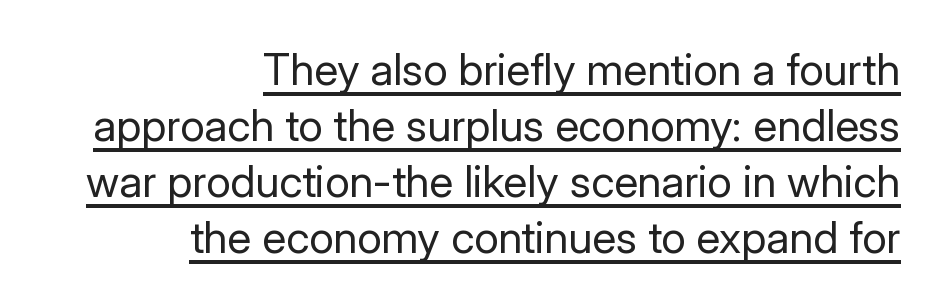
Q: Is the text bold? A: No.
Q: Is the text italic (slanted)? A: No, it is upright.
Q: Is the typeface a serif or a sans-serif typeface? A: Sans-serif.
Q: Is the text underlined? A: Yes.
Q: How is the paragraph aligned? A: Right-aligned.
Q: Is the spacing between letters normal or unusually wide? A: Normal.
Q: Is the spacing between lines tight, normal or loose? A: Normal.
Q: Width (condensed, normal, or wide)? A: Normal.
Q: Stroke contrast? A: Low.
Q: x-height? A: Medium.
Q: Monospaced? A: No.
